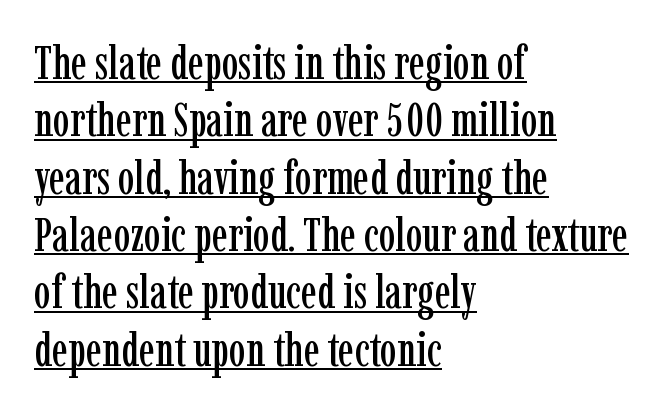
The image shows 47 px condensed serif type, upright; set left-aligned, line spacing 1.22x, normal letter spacing, underlined; low stroke contrast and a medium x-height.
